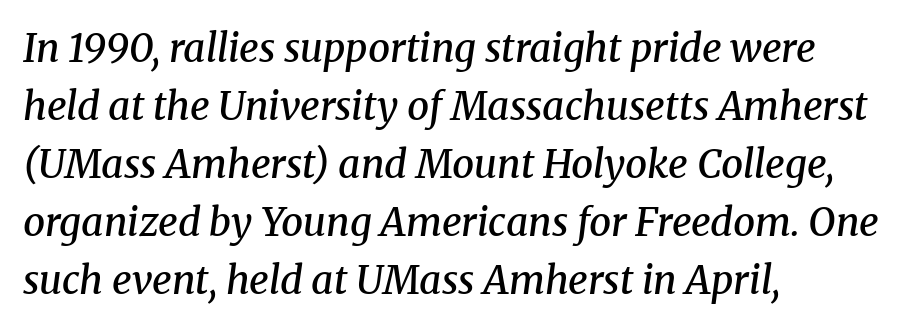
Beneath every word, the page is bare. The gaps between neighbouring characters are ordinary and unremarkable. These lines stack with their left ends in a neat column. The glyphs look as if they've been sheared to an angle.
